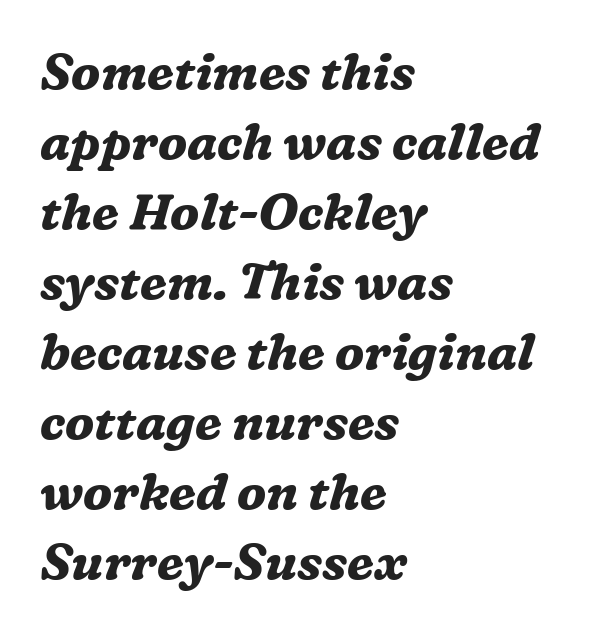
{"serif": "yes", "italic": "yes", "lean": "right", "slant_degrees": 16, "bold": "yes", "weight": "bold", "width": "normal", "stroke_contrast": "medium", "x_height": "medium", "monospaced": "no", "underline": "no", "align": "left", "line_spacing": "normal", "line_spacing_ratio": 1.4, "letter_spacing": "normal", "letter_spacing_em": 0.0, "glyph_px": 50}
